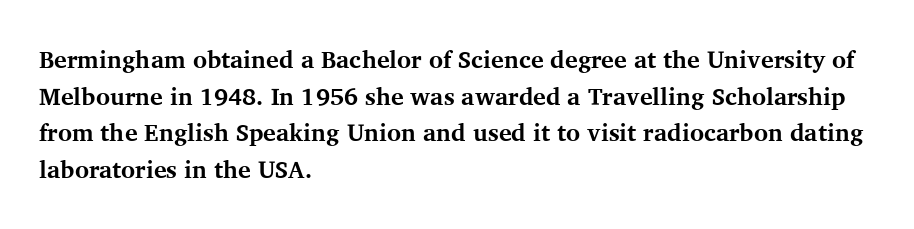
{"italic": "no", "bold": "yes", "underline": "no", "align": "left", "line_spacing": "normal", "line_spacing_ratio": 1.53, "letter_spacing": "normal", "letter_spacing_em": 0.0, "glyph_px": 24}
